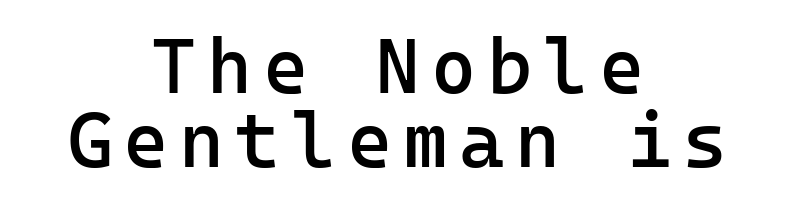
Honestly, there is no underline to notice here at all. Horizontal alignment here is central, giving a formal, balanced look. The passage shown is typeset with a sans-serif family. The rendering uses a small line-height, squeezing the rows. You can tell it's not italic because the verticals are truly vertical. This sample has the even, mechanical cadence of fixed-width lettering.
